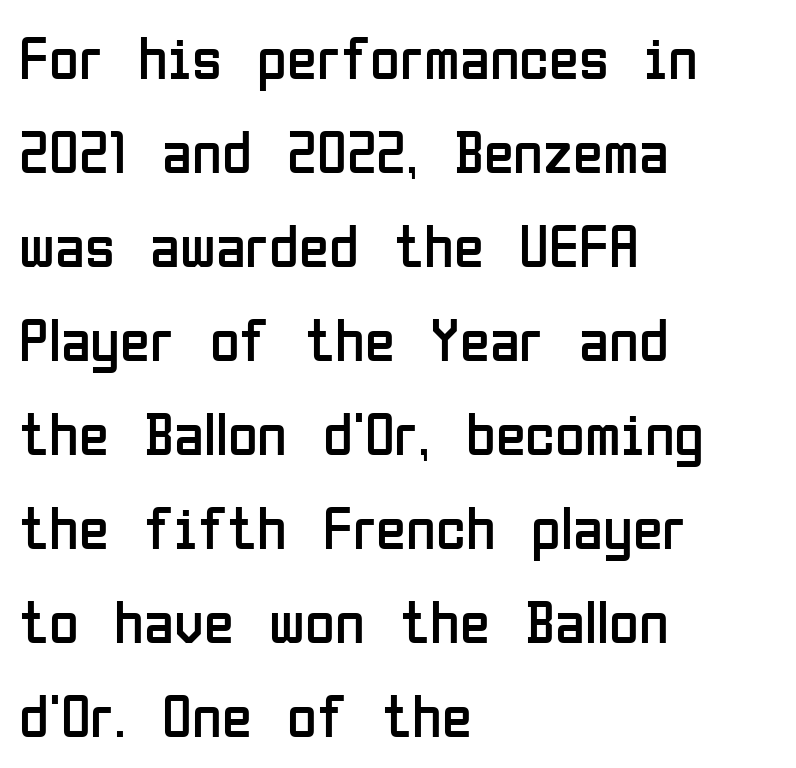
{"serif": "no", "italic": "no", "bold": "no", "weight": "regular", "width": "condensed", "stroke_contrast": "low", "x_height": "medium", "monospaced": "no", "underline": "no", "align": "left", "line_spacing": "normal", "line_spacing_ratio": 1.54, "letter_spacing": "normal", "letter_spacing_em": 0.0, "glyph_px": 61}
